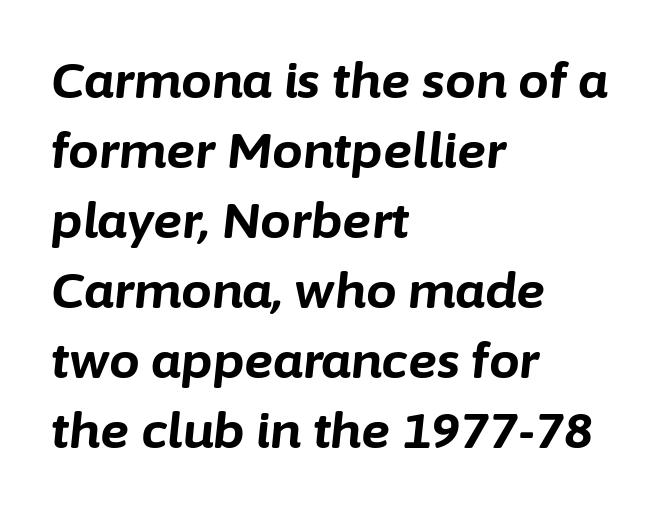
The image shows 49 px bold type, italic (leaning right); set left-aligned, normal line spacing (1.43x), normal letter spacing, not underlined; low stroke contrast and a medium x-height.
